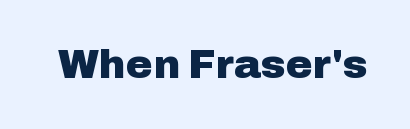
Q: Is the text bold? A: Yes.
Q: Is the text italic (slanted)? A: No, it is upright.
Q: Is the typeface a serif or a sans-serif typeface? A: Sans-serif.
Q: Is the text underlined? A: No.
Q: Is the spacing between letters normal or unusually wide? A: Normal.
Q: Width (condensed, normal, or wide)? A: Normal.
Q: Stroke contrast? A: Low.
Q: x-height? A: Medium.
Q: Monospaced? A: No.
